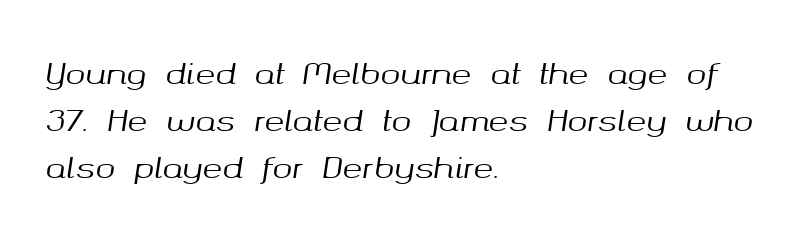
The image shows 30 px text type, italic (leaning right); set left-aligned, normal line spacing (1.57x), normal letter spacing, not underlined; medium stroke contrast and a medium x-height.
